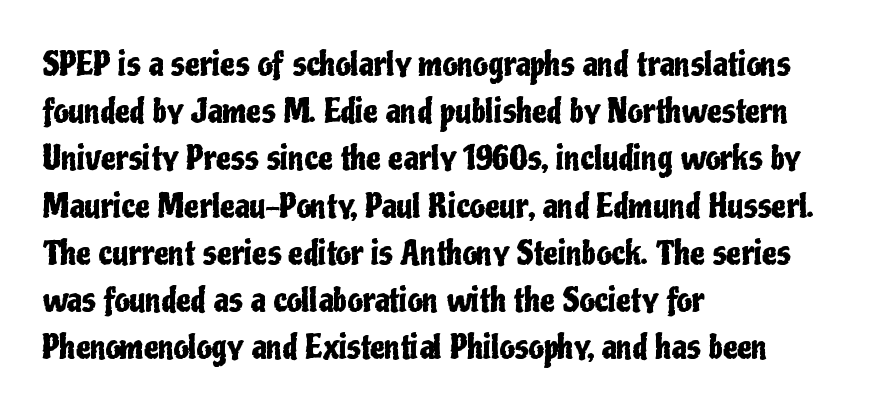
A typesetter would call this leading conventional body-copy spacing. Honestly, there is no underline to notice here at all. Serif or sans? Sans — the stroke terminals are bare. These lines are set flush left with a ragged right edge. Note the varied advance widths — an 'i' is clearly narrower than an 'm'. Vertical strokes here are truly vertical.
